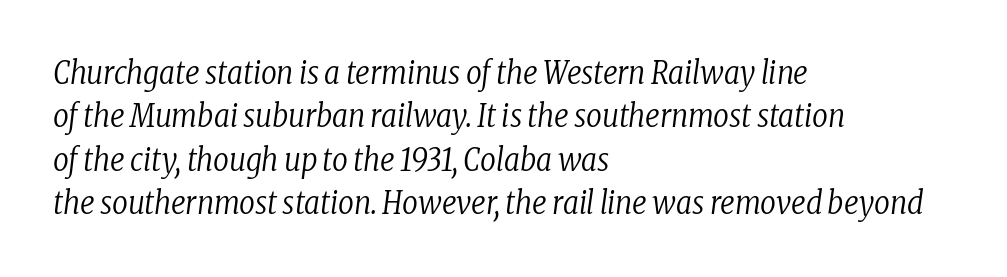
A light-to-regular cut is what we see here. Rule under the text: the space is simply empty. Examine the stroke ends and you'll spot serifs. Think of a printed novel: that variable character pitch is what you see here. The rendering anchors every line to the left-hand side.
